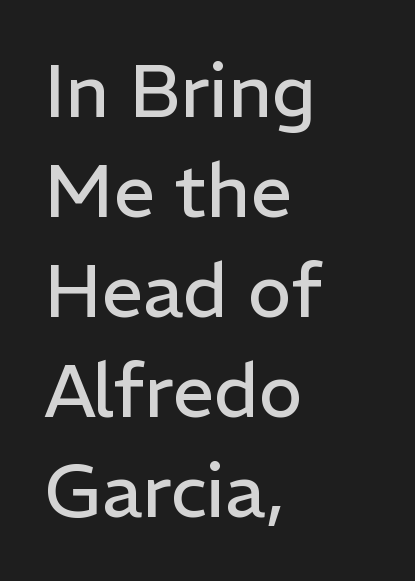
The image shows 74 px regular-weight sans-serif type, upright; set left-aligned, normal line spacing (1.35x), normal letter spacing, not underlined; low stroke contrast and a medium x-height.
